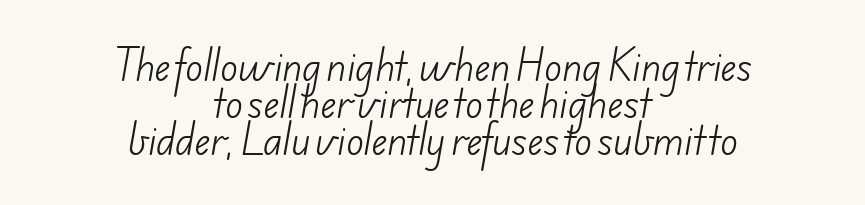
Q: Is the text bold? A: No.
Q: Is the typeface a serif or a sans-serif typeface? A: Sans-serif.
Q: Is the text underlined? A: No.
Q: How is the paragraph aligned? A: Centered.
Q: Is the spacing between letters normal or unusually wide? A: Normal.
Q: Is the spacing between lines tight, normal or loose? A: Tight.
Q: Width (condensed, normal, or wide)? A: Normal.
Q: Stroke contrast? A: Low.
Q: x-height? A: Small.
Q: Monospaced? A: No.
